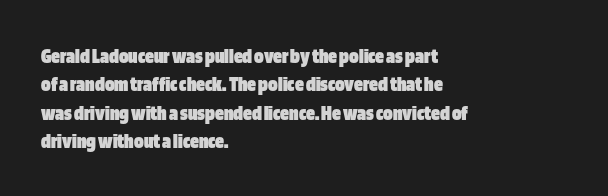
The image shows 22 px bold type, upright; set left-aligned, normal line spacing (1.29x), normal letter spacing, not underlined.
